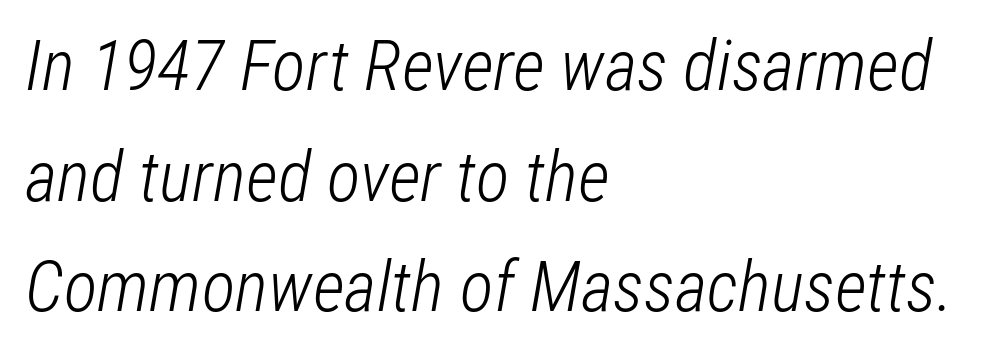
Q: Is the text bold? A: No.
Q: Is the text italic (slanted)? A: Yes, it leans right by about 12 degrees.
Q: Is the text underlined? A: No.
Q: How is the paragraph aligned? A: Left-aligned.
Q: Is the spacing between letters normal or unusually wide? A: Normal.
Q: Is the spacing between lines tight, normal or loose? A: Normal.
Q: Width (condensed, normal, or wide)? A: Condensed.
Q: Stroke contrast? A: Low.
Q: x-height? A: Medium.
Q: Monospaced? A: No.
